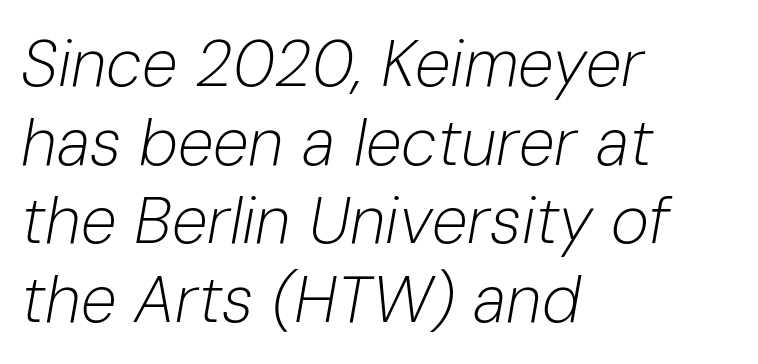
These lines are set flush left with a ragged right edge. The letters look calm and open, with moderate or lighter stems. Notice how the stems are inclined rather than vertical — that's the hallmark of italics. Spacing between characters is what you'd get straight out of the box.
